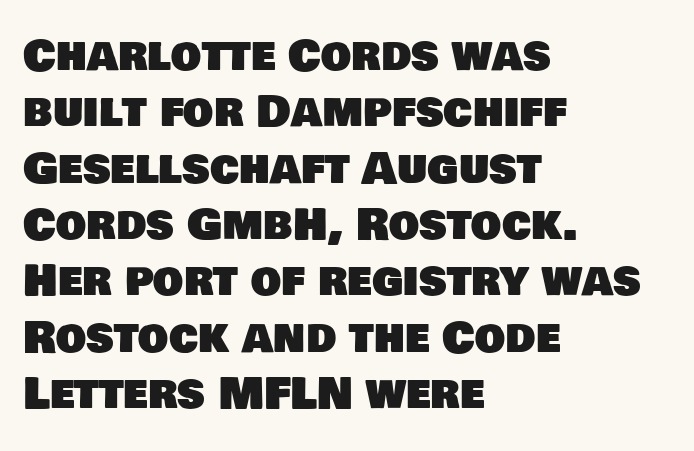
You could not count columns in this text — the font is proportionally spaced. The letterforms sit shoulder to shoulder at normal distance. Serifs: no, the terminals of the letterforms are clean. Beneath every word, the page is bare. The block of text has a typical density, with ordinary space between rows.
